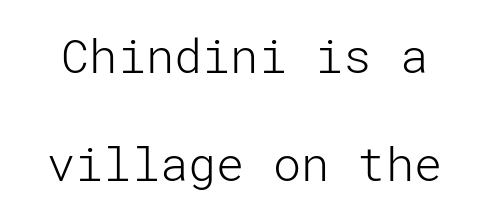
{"serif": "no", "italic": "no", "bold": "no", "weight": "light", "width": "normal", "stroke_contrast": "low", "x_height": "medium", "underline": "no", "line_spacing": "loose", "line_spacing_ratio": 2.3, "letter_spacing": "normal", "letter_spacing_em": 0.0, "glyph_px": 47}
